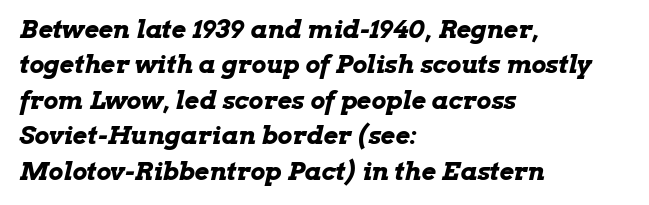
The image shows 25 px bold type, italic (leaning right); set left-aligned, normal line spacing (1.42x), normal letter spacing, not underlined.
